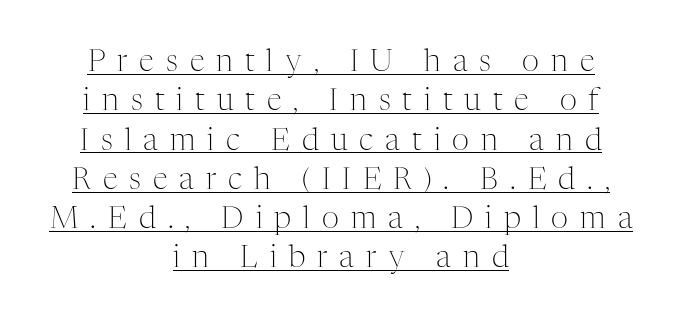
Q: Is the text bold? A: No.
Q: Is the text italic (slanted)? A: No, it is upright.
Q: Is the typeface a serif or a sans-serif typeface? A: Serif.
Q: Is the text underlined? A: Yes.
Q: How is the paragraph aligned? A: Centered.
Q: Is the spacing between letters normal or unusually wide? A: Unusually wide.
Q: Is the spacing between lines tight, normal or loose? A: Normal.
Q: Width (condensed, normal, or wide)? A: Normal.
Q: Stroke contrast? A: Medium.
Q: x-height? A: Medium.
Q: Monospaced? A: No.
